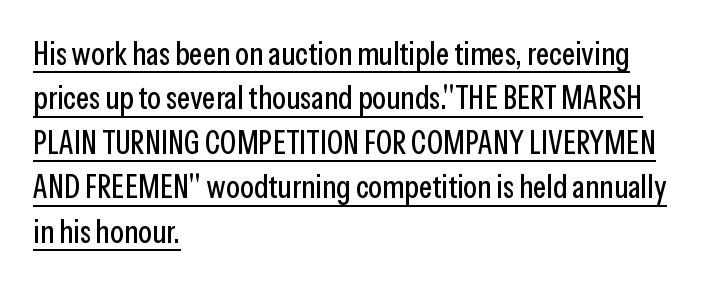
Q: Is the text italic (slanted)? A: No, it is upright.
Q: Is the typeface a serif or a sans-serif typeface? A: Sans-serif.
Q: Is the text underlined? A: Yes.
Q: How is the paragraph aligned? A: Left-aligned.
Q: Is the spacing between letters normal or unusually wide? A: Normal.
Q: Is the spacing between lines tight, normal or loose? A: Normal.
Q: Width (condensed, normal, or wide)? A: Condensed.
Q: Stroke contrast? A: Low.
Q: x-height? A: Medium.
Q: Monospaced? A: No.
